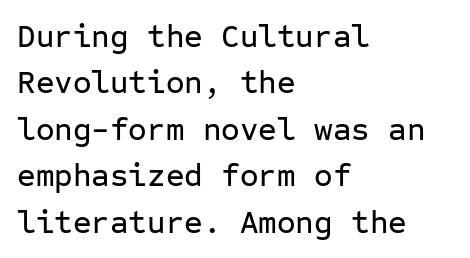
Think of a typewriter: that constant character pitch is what you see here. Every stem runs plumb, perpendicular to the baseline. One glance says typical: line gaps are just what's usual. Default kerning and tracking; the words read as compact shapes.
